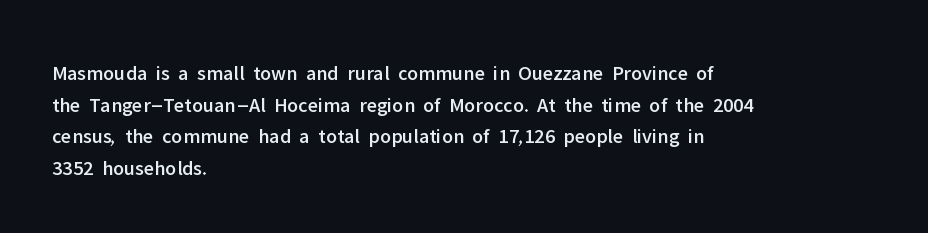
Q: Is the text italic (slanted)? A: No, it is upright.
Q: Is the text underlined? A: No.
Q: How is the paragraph aligned? A: Left-aligned.
Q: Is the spacing between letters normal or unusually wide? A: Normal.
Q: Is the spacing between lines tight, normal or loose? A: Normal.
